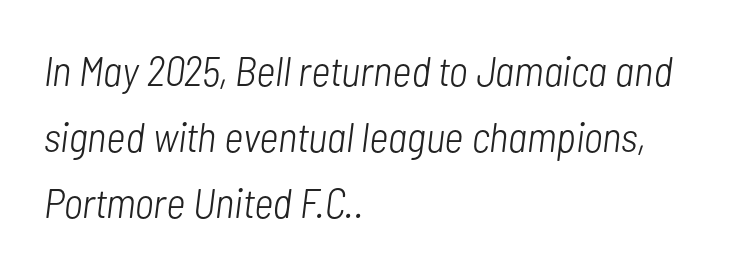
If you drew a line through each stem, it would be angled. Between one letter and the next there's only the usual sliver of space. Varying glyph widths throughout — classic text-font behaviour. Underline: absent. Letters have the restrained weight of plain body copy at most. A student would call this left alignment; a typographer would say flush left, rag right.
